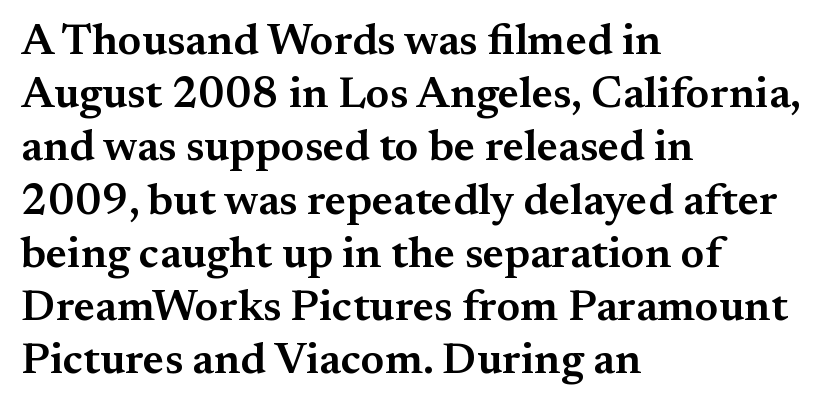
Rule under the text: the space is simply empty. The tracking reads as untouched default to a designer's eye. A typesetter would call this proportional, since set widths differ per character. The lettering holds an erect, upright posture throughout.
